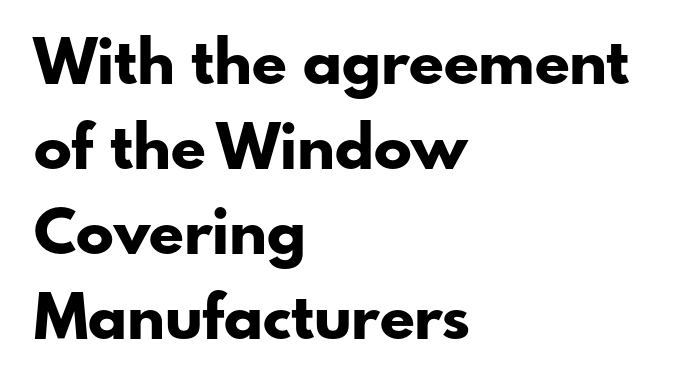
{"serif": "no", "italic": "no", "bold": "yes", "weight": "bold", "width": "normal", "stroke_contrast": "low", "x_height": "small", "monospaced": "no", "underline": "no", "align": "left", "line_spacing": "normal", "line_spacing_ratio": 1.35, "letter_spacing": "normal", "letter_spacing_em": 0.0, "glyph_px": 63}
